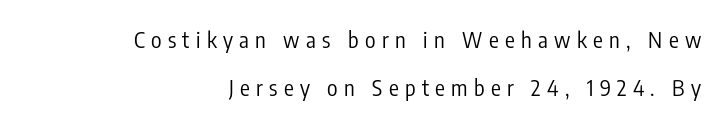
This block would shrink considerably if given ordinary leading; it's expanded now. Is the type heavy? It reads as light-to-regular instead. The zone under the glyphs is completely vacant. Does the lettering tilt? It doesn't — this is upright. Tracking value appears strongly positive — letters spread wide.
